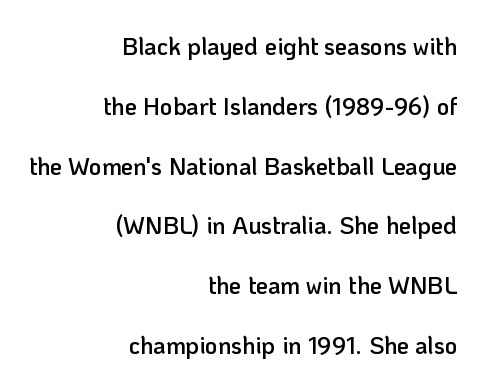
The image shows 24 px text type, upright; set right-aligned, loose line spacing (2.49x), normal letter spacing, not underlined.
